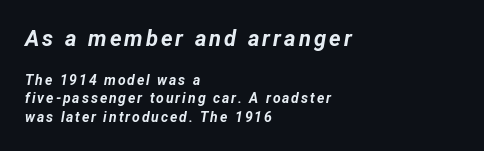
The image shows 22 px bold type, italic (leaning right); set left-aligned, normal line spacing (1.32x), not underlined; the first (top) block is 1.57x larger.
